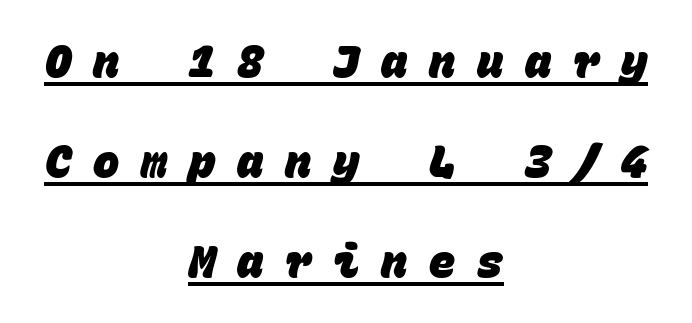
{"serif": "no", "bold": "yes", "weight": "heavy", "width": "normal", "stroke_contrast": "low", "x_height": "large", "monospaced": "yes", "underline": "yes", "align": "center", "line_spacing": "loose", "line_spacing_ratio": 2.27, "letter_spacing": "wide", "letter_spacing_em": 0.49, "glyph_px": 44}
